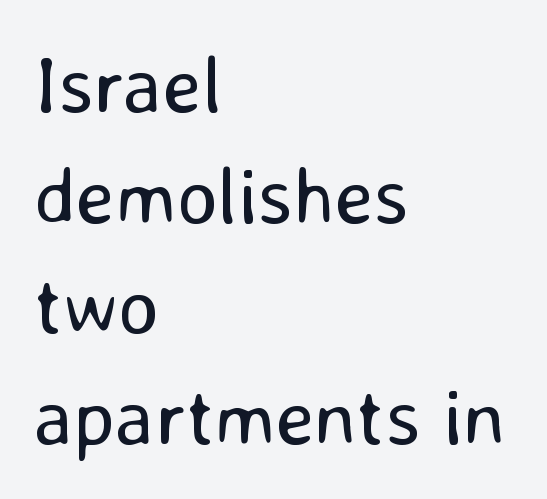
Q: Is the text bold? A: No.
Q: Is the text italic (slanted)? A: No, it is upright.
Q: Is the typeface a serif or a sans-serif typeface? A: Sans-serif.
Q: Is the text underlined? A: No.
Q: How is the paragraph aligned? A: Left-aligned.
Q: Is the spacing between letters normal or unusually wide? A: Normal.
Q: Is the spacing between lines tight, normal or loose? A: Normal.
Q: Width (condensed, normal, or wide)? A: Normal.
Q: Stroke contrast? A: Low.
Q: x-height? A: Medium.
Q: Monospaced? A: No.
